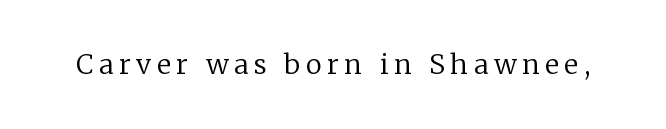
{"italic": "no", "bold": "no", "underline": "no", "letter_spacing": "wide", "letter_spacing_em": 0.21, "glyph_px": 27}
